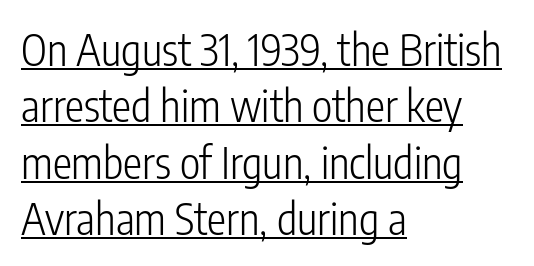
Q: Is the text bold? A: No.
Q: Is the text italic (slanted)? A: No, it is upright.
Q: Is the typeface a serif or a sans-serif typeface? A: Sans-serif.
Q: Is the text underlined? A: Yes.
Q: How is the paragraph aligned? A: Left-aligned.
Q: Is the spacing between letters normal or unusually wide? A: Normal.
Q: Is the spacing between lines tight, normal or loose? A: Normal.
Q: Width (condensed, normal, or wide)? A: Condensed.
Q: Stroke contrast? A: Low.
Q: x-height? A: Medium.
Q: Monospaced? A: No.
